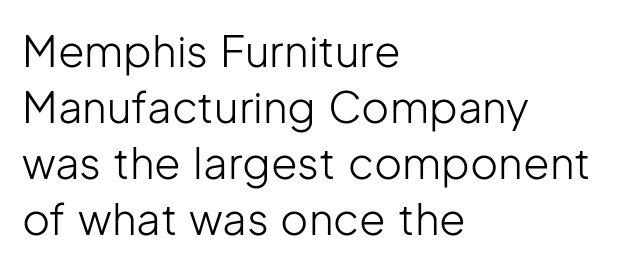
The image shows 43 px light sans-serif type, upright; set left-aligned, normal line spacing (1.3x), normal letter spacing, not underlined; low stroke contrast and a medium x-height.
